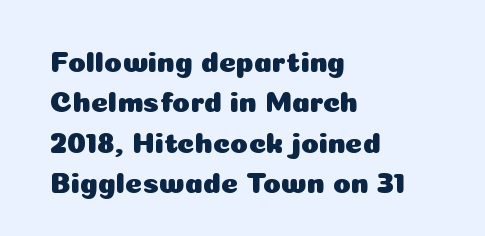
A normal amount of white space separates one row of letters from the next. A typesetter would label this face a sans. The tracking reads as untouched default to a designer's eye. Bare-footed words on every line.
